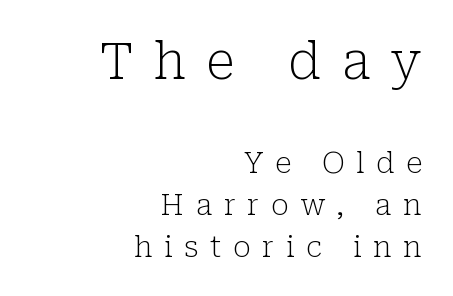
The image shows 51 px light serif type, upright; set right-aligned, normal line spacing (1.45x), unusually wide letter spacing (+0.4 em), not underlined; the first (top) block is 1.76x larger; low stroke contrast and a medium x-height.
